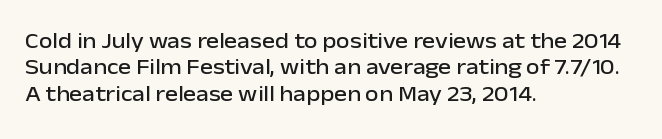
Q: Is the text italic (slanted)? A: No, it is upright.
Q: Is the text underlined? A: No.
Q: How is the paragraph aligned? A: Left-aligned.
Q: Is the spacing between letters normal or unusually wide? A: Normal.
